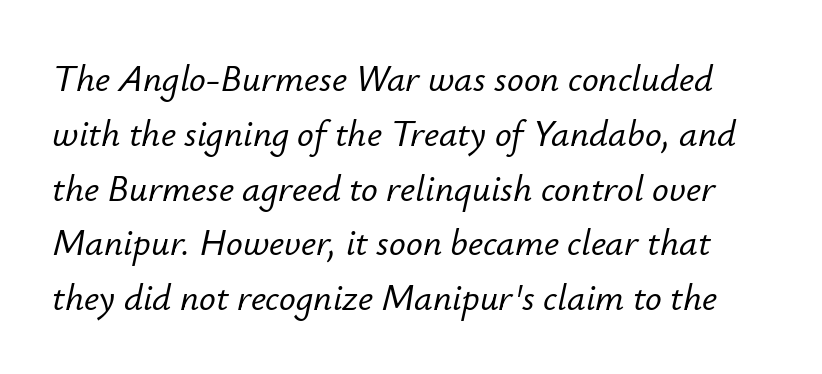
Line spacing here is normal. Compared with typical body copy, the letter spacing here is the same. No word sits above an underline. The text carries the slant typical of an italic or oblique font.
